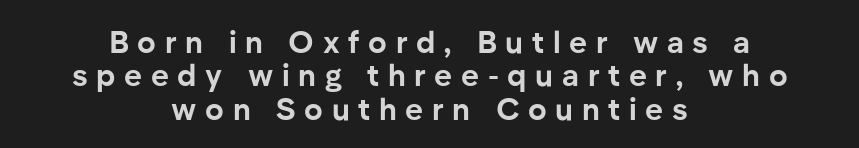
The image shows 31 px bold sans-serif type, upright; set centered, tight line spacing (1.08x), unusually wide letter spacing (+0.28 em), not underlined; low stroke contrast and a medium x-height.
